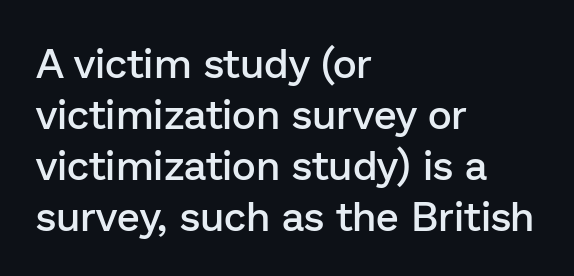
No extra tracking has been applied to these lines. Horizontally, the lines are justified to the leading edge only. Upright lettering throughout. The foot of each line stays bare and open. Set as a demibold, roughly 600 on the weight scale. Each letter's strokes conclude bluntly, with no projecting serifs.
